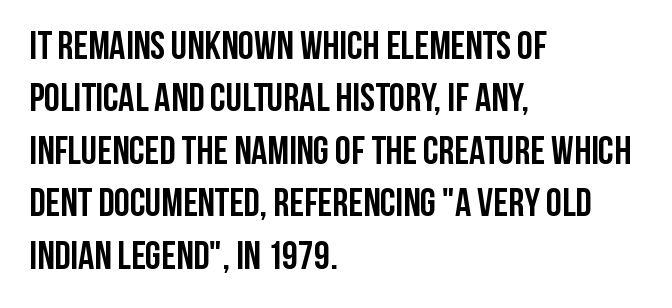
The string is rendered with underlining switched off. No italicization has been applied; the sample stays upright. Every row of glyphs begins at an identical x-position on the left. Are there feet on the stems? There aren't — it's a sans. The horizontal fit of the characters is conventional and even.
